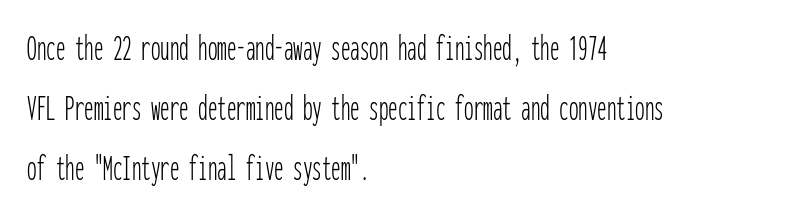
Each letter, wide or thin by design, is forced into the same width here. In terms of leading, this rendering sits right in the middle. Stems here are at most as thick as an everyday book face. The words here are not underlined. Observe the absence of serifs on each vertical stroke in this sample. Nobody touched the tracking dial on this one.
